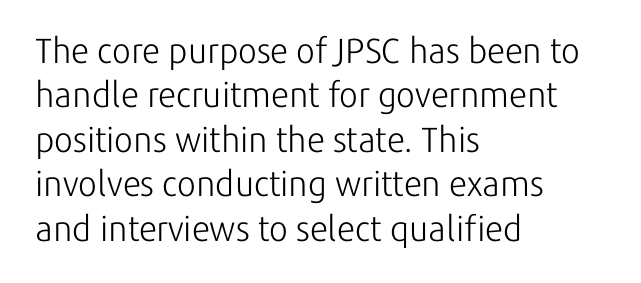
The area under the type is left untouched. Students, note that the glyphs here touch the page at normal intervals. Letterform terminals end flat and unadorned throughout the passage. Upright lettering throughout.
